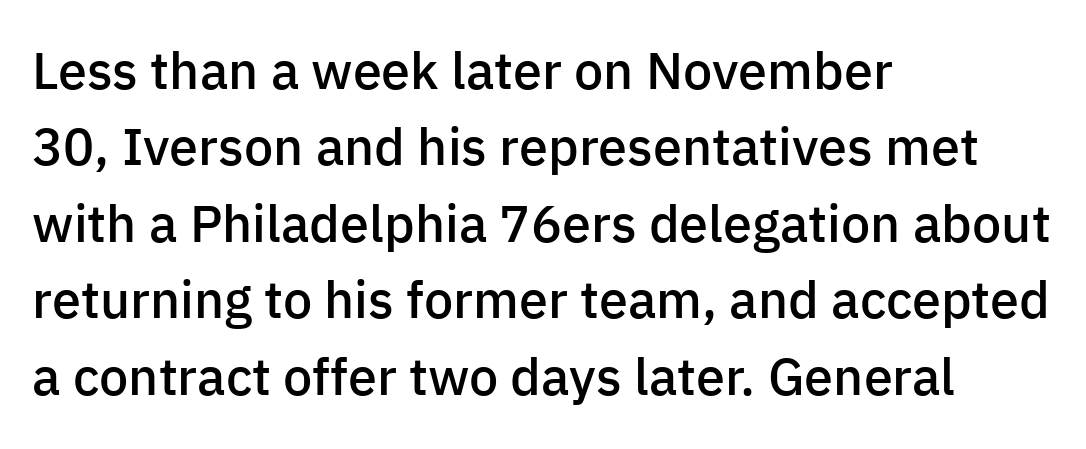
The lines in this sample share a left origin and differ only in where they stop. No word sits above an underline. The designer left line spacing at the default. Each letter's strokes conclude bluntly, with no projecting serifs. Characters follow at the spacing the type designer built in. These lines were composed using upright roman letters.
